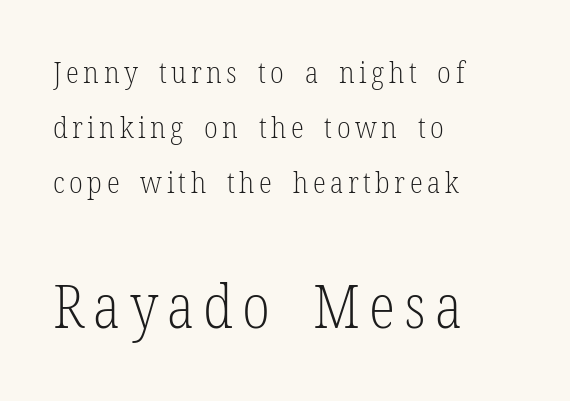
Q: Is the text bold? A: No.
Q: Is the text italic (slanted)? A: No, it is upright.
Q: Is the typeface a serif or a sans-serif typeface? A: Serif.
Q: Is the text underlined? A: No.
Q: How is the paragraph aligned? A: Left-aligned.
Q: Which block of text is set in a larger size, the first (top) or the second (bottom)? A: The second (bottom) one.
Q: Width (condensed, normal, or wide)? A: Condensed.
Q: Stroke contrast? A: Low.
Q: x-height? A: Medium.
Q: Monospaced? A: No.
